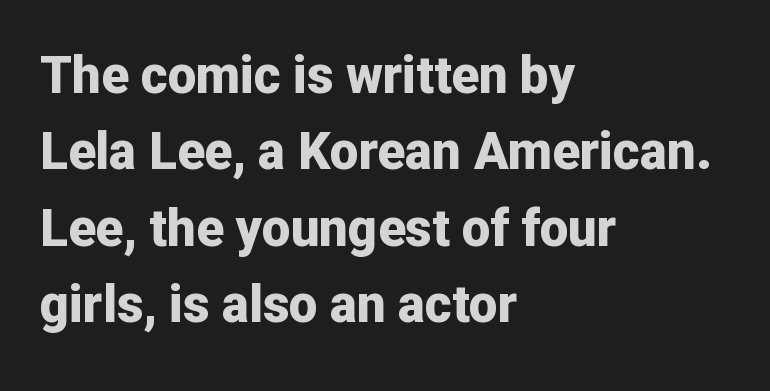
{"serif": "no", "italic": "no", "bold": "yes", "weight": "bold", "width": "normal", "stroke_contrast": "low", "x_height": "medium", "monospaced": "no", "underline": "no", "align": "left", "line_spacing": "normal", "line_spacing_ratio": 1.5, "letter_spacing": "normal", "letter_spacing_em": 0.0, "glyph_px": 51}
